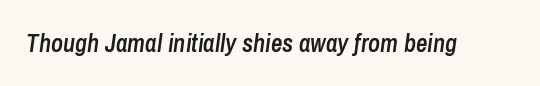
The image shows 25 px text type, italic (leaning right); set normal letter spacing, not underlined.
